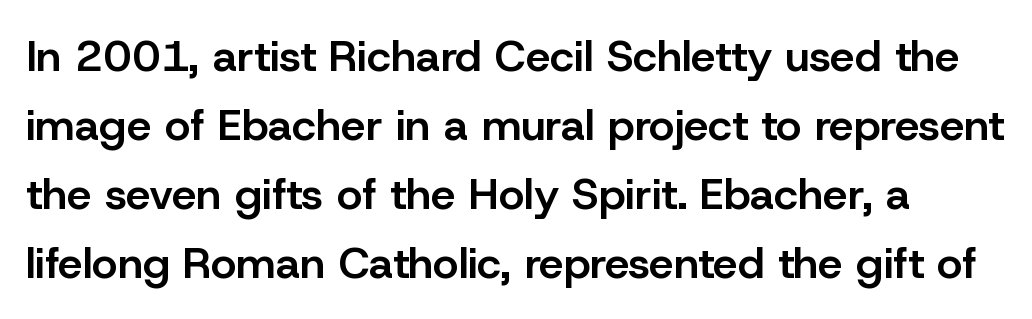
The image shows 44 px semibold sans-serif type, upright; set normal line spacing (1.57x), normal letter spacing, not underlined; low stroke contrast and a medium x-height.
